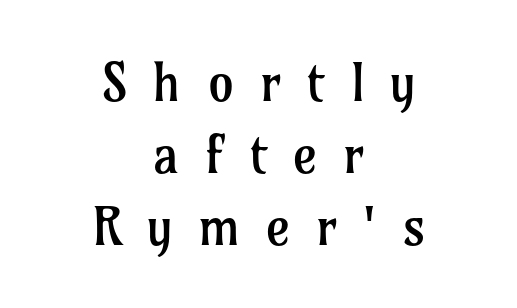
A light-to-regular cut is what we see here. Designer's note — italics off, roman on. The space between consecutive lines is moderate. Any mark beneath the type? The region is blank. The text was rendered using a seriffed face with decorative stroke endings. Compared with typical body copy, the letter spacing here is much looser.
